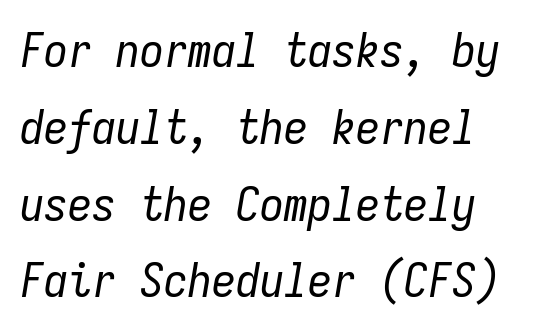
Does the lettering tilt? It does — this is italic. Compared with a typical body face, this is equally light or lighter still. This rendering features lettering with no underline. There is no visible air inserted between adjacent glyphs. Every character here occupies the same horizontal width, giving the sample a typewriter-like rhythm. The rows are spaced the way most documents space them.
